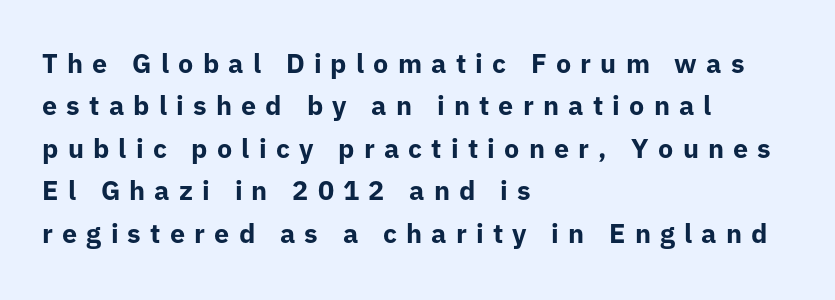
{"italic": "no", "bold": "yes", "underline": "no", "align": "left", "line_spacing": "normal", "line_spacing_ratio": 1.57, "letter_spacing": "wide", "letter_spacing_em": 0.34, "glyph_px": 27}
